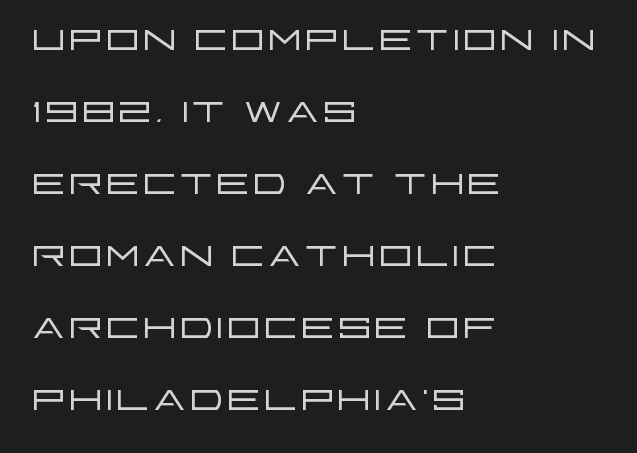
Any mark beneath the type? The region is blank. Ink coverage per letter is moderate at most. Note: no serifs on the glyphs. Varying glyph widths throughout — classic text-font behaviour. The type is set solid horizontally, with unmodified tracking. The text block is weighted toward the left margin, trailing off unevenly rightward.
